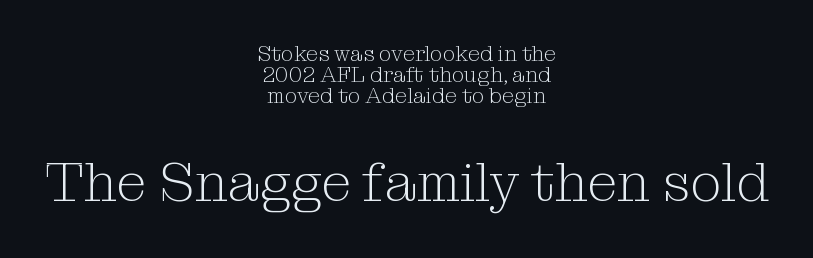
Bare-footed words on every line. Every stem runs plumb, perpendicular to the baseline. The rendering positions every line midway between the sides. Ink coverage per letter is moderate at most. Compared with typical body copy, the letter spacing here is the same. Size hierarchy here favors the trailing block over the leading one.
